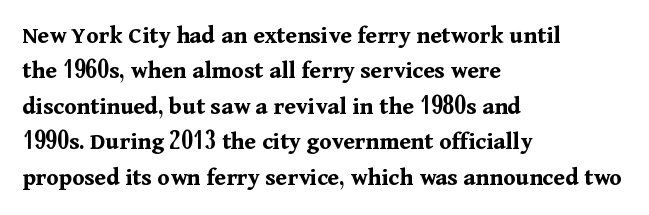
The image shows 25 px bold type, upright; set left-aligned, normal line spacing (1.42x), normal letter spacing, not underlined.
